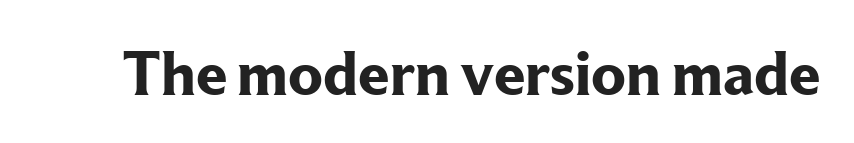
{"serif": "yes", "italic": "no", "bold": "yes", "weight": "bold", "width": "normal", "stroke_contrast": "low", "x_height": "medium", "monospaced": "no", "underline": "no", "letter_spacing": "normal", "letter_spacing_em": 0.0, "glyph_px": 63}
